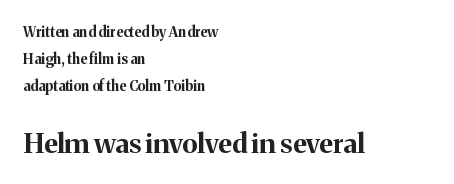
Tracking value appears to be zero — textbook default spacing. Clear beneath every line of the passage. Reading down the column, the eye jumps a long way to each next line. In terms of weight, the rendering is a true, heavy bold.
